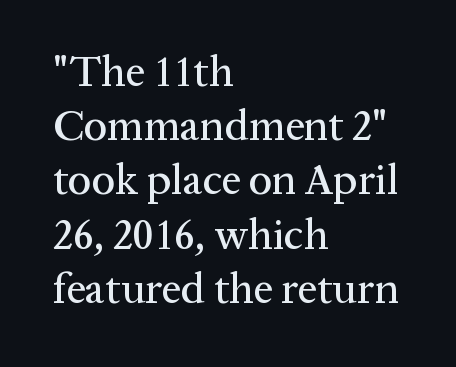
{"serif": "yes", "italic": "no", "width": "normal", "stroke_contrast": "medium", "x_height": "medium", "monospaced": "no", "underline": "no", "align": "left", "line_spacing": "normal", "line_spacing_ratio": 1.26, "letter_spacing": "normal", "letter_spacing_em": 0.0, "glyph_px": 43}
